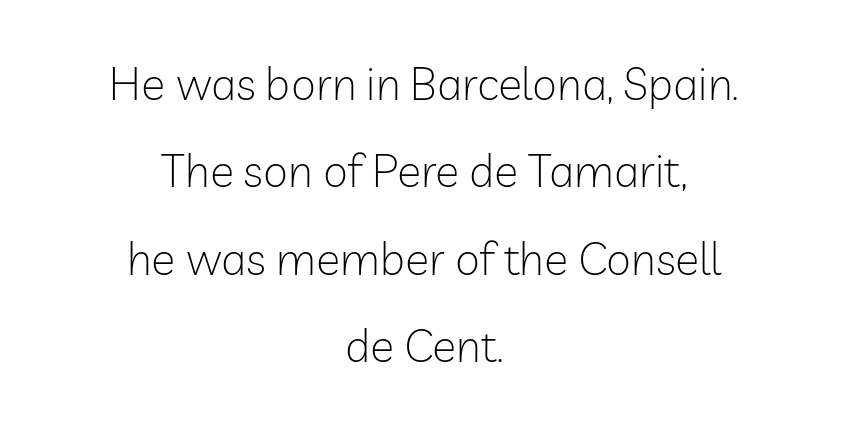
{"serif": "no", "italic": "no", "bold": "no", "weight": "light", "width": "normal", "stroke_contrast": "low", "x_height": "medium", "monospaced": "no", "underline": "no", "align": "center", "line_spacing": "loose", "line_spacing_ratio": 1.94, "letter_spacing": "normal", "letter_spacing_em": 0.0, "glyph_px": 45}
